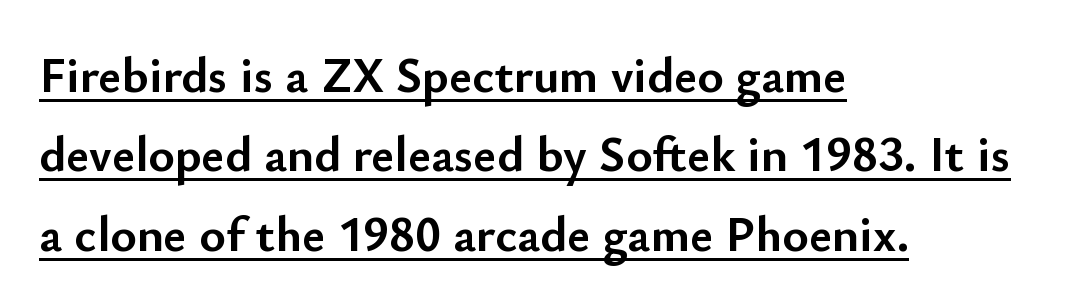
Q: Is the text bold? A: Yes.
Q: Is the text italic (slanted)? A: No, it is upright.
Q: Is the typeface a serif or a sans-serif typeface? A: Sans-serif.
Q: Is the text underlined? A: Yes.
Q: How is the paragraph aligned? A: Left-aligned.
Q: Is the spacing between letters normal or unusually wide? A: Normal.
Q: Is the spacing between lines tight, normal or loose? A: Normal.
Q: Width (condensed, normal, or wide)? A: Normal.
Q: Stroke contrast? A: Low.
Q: x-height? A: Small.
Q: Monospaced? A: No.
